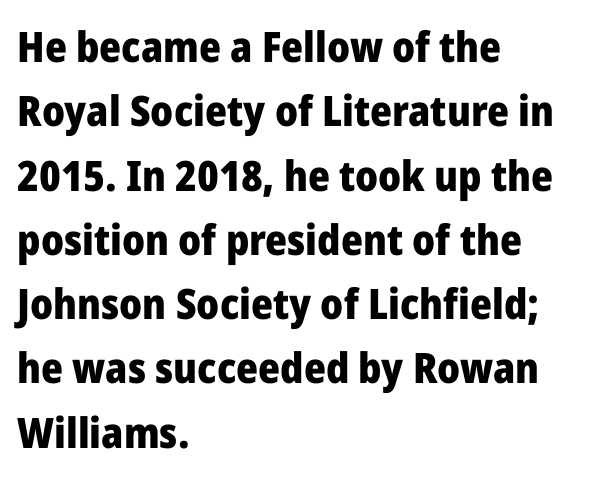
{"serif": "no", "italic": "no", "bold": "yes", "weight": "heavy", "width": "normal", "stroke_contrast": "low", "x_height": "medium", "monospaced": "no", "underline": "no", "align": "left", "line_spacing": "normal", "line_spacing_ratio": 1.53, "letter_spacing": "normal", "letter_spacing_em": 0.0, "glyph_px": 42}
